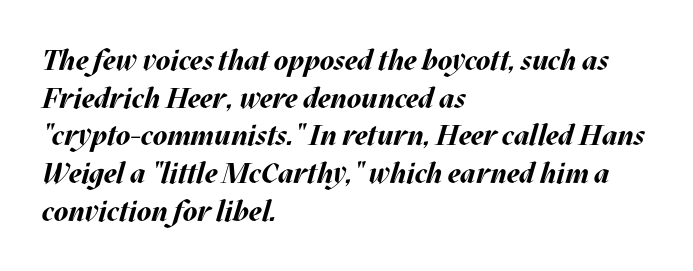
Q: Is the text bold? A: Yes.
Q: Is the text italic (slanted)? A: Yes, it leans right by about 17 degrees.
Q: Is the text underlined? A: No.
Q: How is the paragraph aligned? A: Left-aligned.
Q: Is the spacing between letters normal or unusually wide? A: Normal.
Q: Is the spacing between lines tight, normal or loose? A: Normal.
Q: Width (condensed, normal, or wide)? A: Normal.
Q: Stroke contrast? A: Medium.
Q: x-height? A: Large.
Q: Monospaced? A: No.
